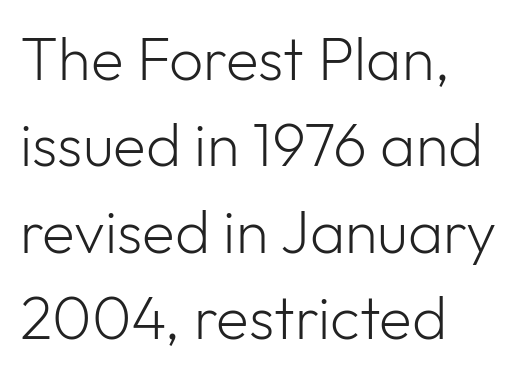
{"serif": "no", "italic": "no", "bold": "no", "weight": "light", "width": "normal", "stroke_contrast": "low", "x_height": "medium", "monospaced": "no", "underline": "no", "align": "left", "line_spacing": "normal", "line_spacing_ratio": 1.44, "letter_spacing": "normal", "letter_spacing_em": 0.0, "glyph_px": 60}
